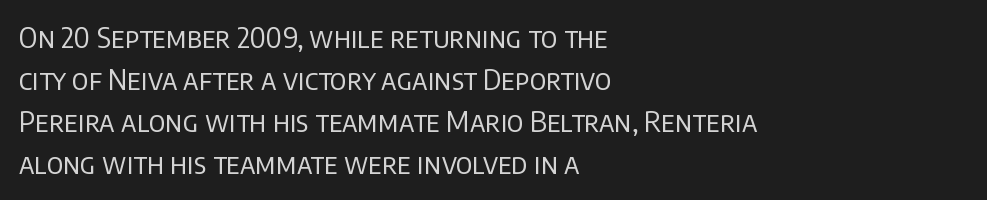
{"serif": "no", "italic": "no", "bold": "no", "weight": "regular", "width": "normal", "stroke_contrast": "low", "x_height": "large", "monospaced": "no", "underline": "no", "align": "left", "line_spacing": "normal", "line_spacing_ratio": 1.5, "letter_spacing": "normal", "letter_spacing_em": 0.0, "glyph_px": 28}
